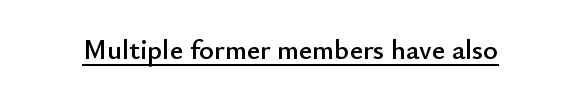
Upright lettering throughout. The characters display no serif detailing; their extremities are plain. Each letter keeps its own natural width here, so spacing adapts to shape. A typesetter would call this zero additional tracking. Descenders here cross a horizontal rule under the line.
